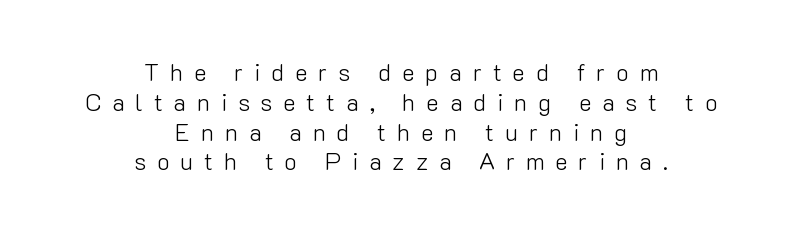
The image shows 24 px text type, upright; set centered, line spacing 1.24x, unusually wide letter spacing (+0.45 em), not underlined.
